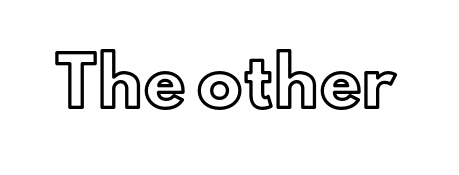
{"italic": "no", "width": "normal", "x_height": "small", "monospaced": "no", "underline": "no", "letter_spacing": "normal", "letter_spacing_em": 0.0, "glyph_px": 66}
